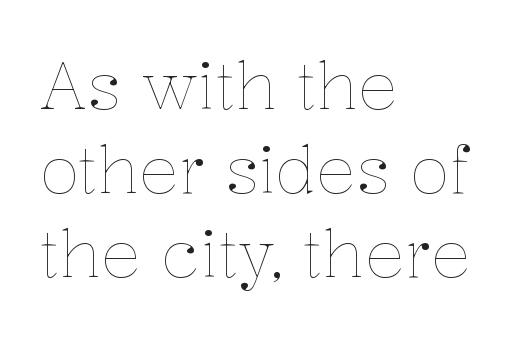
The image shows 66 px thin type, upright; set left-aligned, normal line spacing (1.27x), normal letter spacing, not underlined; low stroke contrast and a medium x-height.
